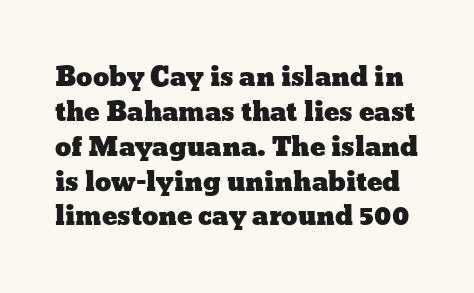
Q: Is the text italic (slanted)? A: No, it is upright.
Q: Is the text underlined? A: No.
Q: Is the spacing between letters normal or unusually wide? A: Normal.
Q: Is the spacing between lines tight, normal or loose? A: Normal.
